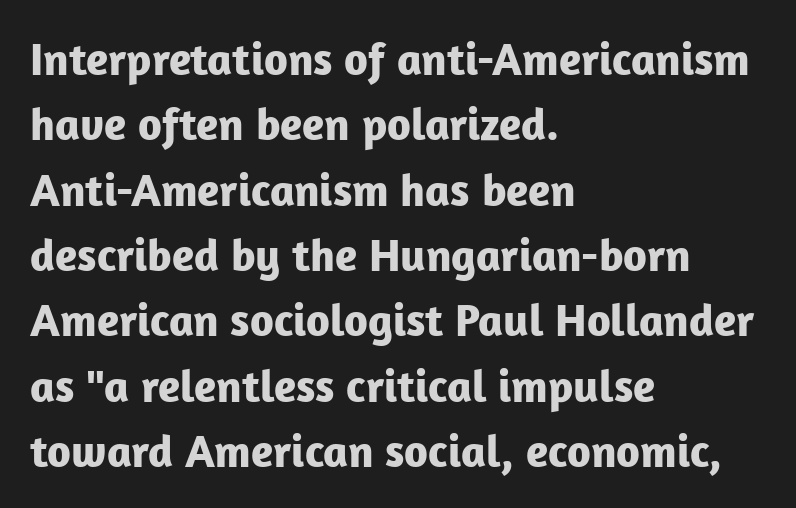
{"serif": "no", "italic": "no", "bold": "yes", "weight": "bold", "width": "normal", "stroke_contrast": "low", "x_height": "medium", "monospaced": "no", "underline": "no", "align": "left", "line_spacing": "normal", "line_spacing_ratio": 1.42, "letter_spacing": "normal", "letter_spacing_em": 0.0, "glyph_px": 46}
